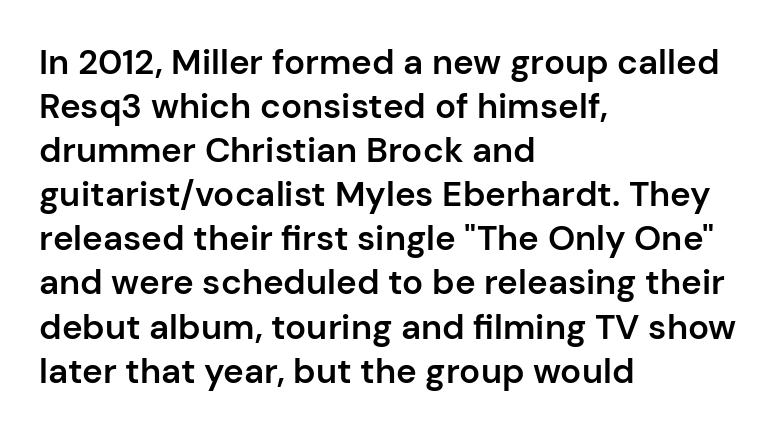
The image shows 35 px semibold sans-serif type, upright; set left-aligned, normal line spacing (1.26x), normal letter spacing, not underlined; low stroke contrast and a medium x-height.
